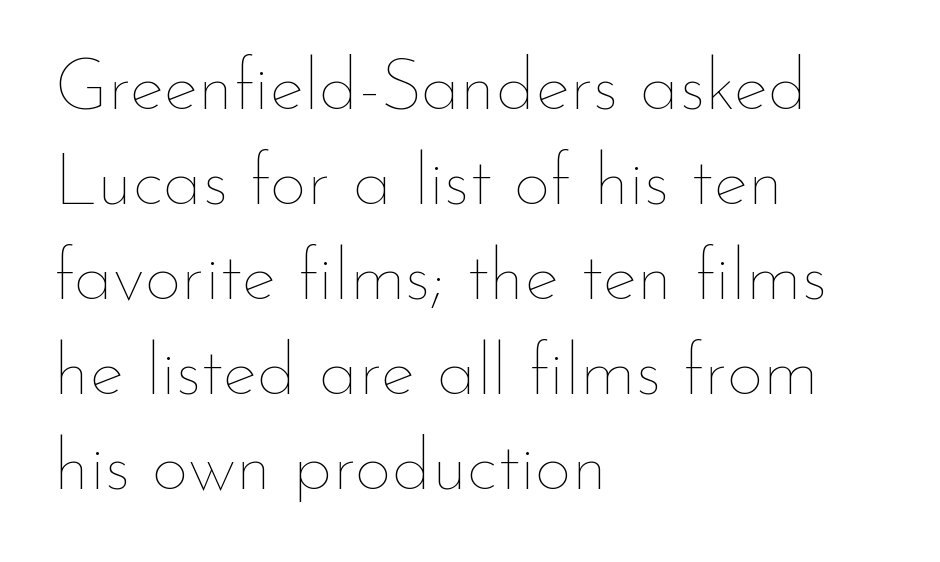
{"italic": "no", "bold": "no", "weight": "thin", "width": "normal", "stroke_contrast": "low", "x_height": "small", "monospaced": "no", "underline": "no", "align": "left", "line_spacing": "normal", "line_spacing_ratio": 1.3, "letter_spacing": "normal", "letter_spacing_em": 0.0, "glyph_px": 73}
